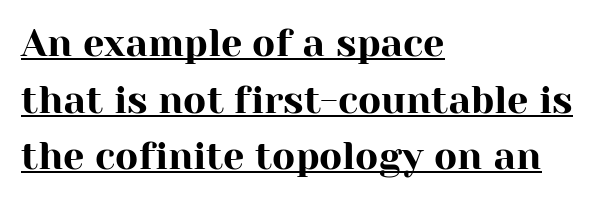
{"serif": "yes", "italic": "no", "width": "normal", "stroke_contrast": "high", "x_height": "medium", "monospaced": "no", "underline": "yes", "align": "left", "line_spacing": "normal", "line_spacing_ratio": 1.49, "letter_spacing": "normal", "letter_spacing_em": 0.0, "glyph_px": 38}
